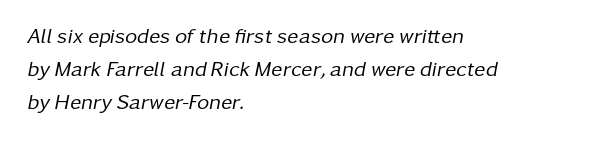
{"italic": "yes", "lean": "right", "slant_degrees": 11, "bold": "no", "underline": "no", "align": "left", "line_spacing": "normal", "line_spacing_ratio": 1.56, "letter_spacing": "normal", "letter_spacing_em": 0.0, "glyph_px": 21}
